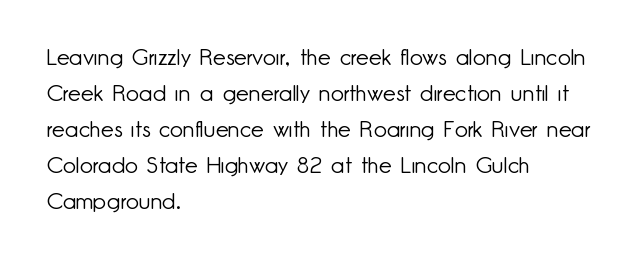
{"italic": "no", "bold": "no", "underline": "no", "align": "left", "line_spacing": "normal", "line_spacing_ratio": 1.56, "letter_spacing": "normal", "letter_spacing_em": 0.0, "glyph_px": 23}
